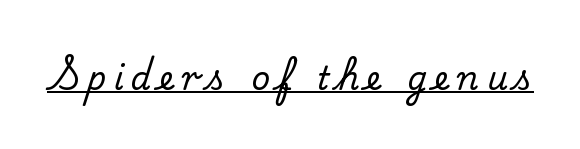
{"serif": "yes", "width": "normal", "stroke_contrast": "medium", "x_height": "small", "monospaced": "no", "underline": "yes", "letter_spacing": "wide", "letter_spacing_em": 0.25, "glyph_px": 32}
